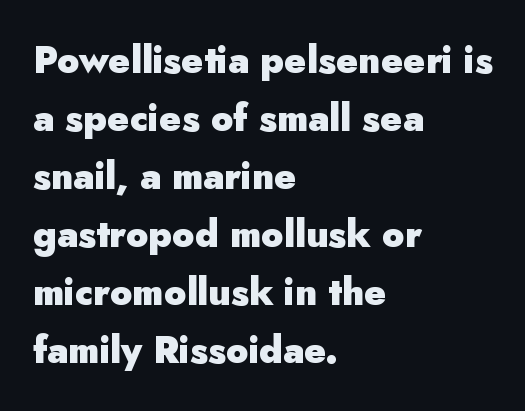
Q: Is the text bold? A: Yes.
Q: Is the text italic (slanted)? A: No, it is upright.
Q: Is the typeface a serif or a sans-serif typeface? A: Sans-serif.
Q: Is the text underlined? A: No.
Q: How is the paragraph aligned? A: Left-aligned.
Q: Is the spacing between letters normal or unusually wide? A: Normal.
Q: Is the spacing between lines tight, normal or loose? A: Normal.
Q: Width (condensed, normal, or wide)? A: Normal.
Q: Stroke contrast? A: Low.
Q: x-height? A: Small.
Q: Monospaced? A: No.
